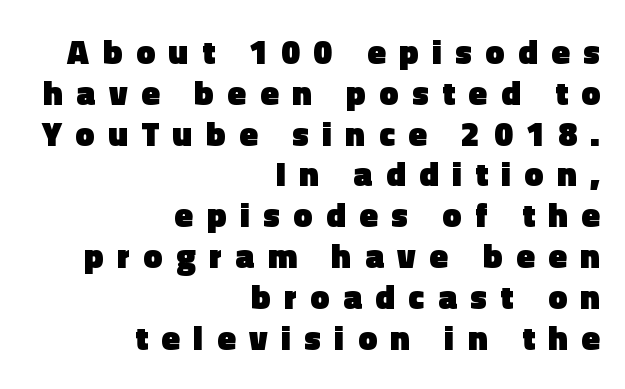
{"serif": "no", "italic": "no", "bold": "yes", "weight": "heavy", "width": "normal", "x_height": "medium", "monospaced": "no", "underline": "no", "align": "right", "line_spacing_ratio": 1.2, "letter_spacing": "wide", "letter_spacing_em": 0.4, "glyph_px": 34}
